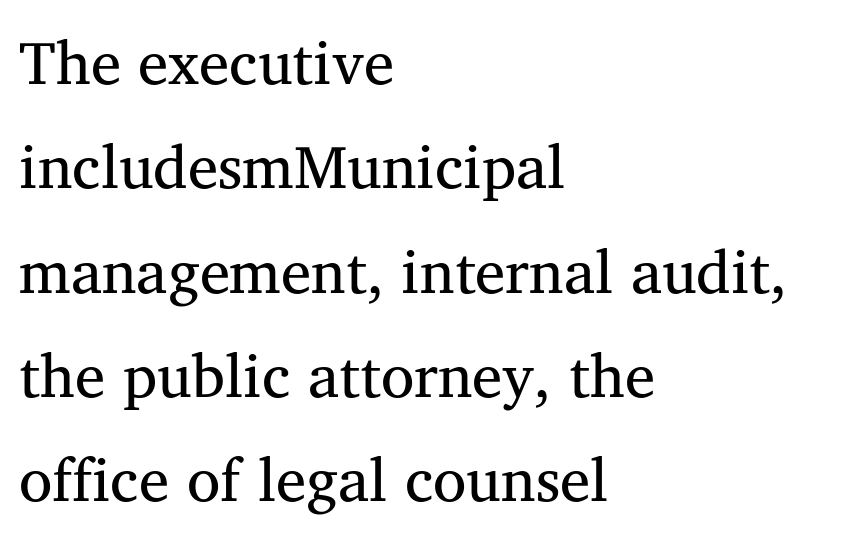
The image shows 61 px serif type, upright; set left-aligned, line spacing 1.71x, normal letter spacing, not underlined; medium stroke contrast and a medium x-height.
